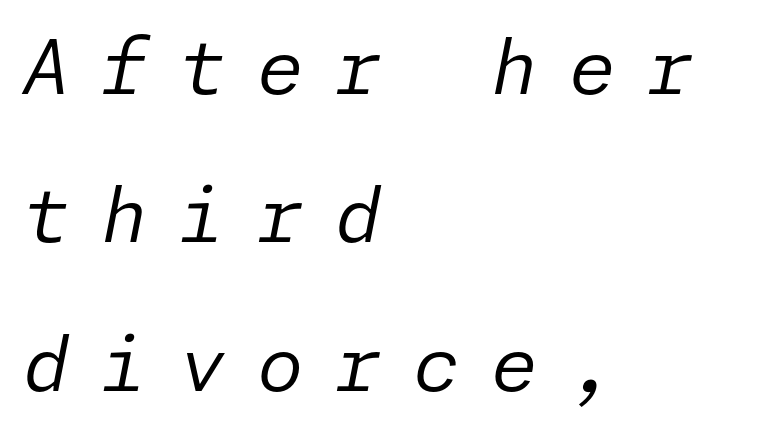
The image shows 75 px regular-weight type, italic (leaning right); set left-aligned, loose line spacing (1.98x), unusually wide letter spacing (+0.42 em), not underlined; low stroke contrast and a medium x-height.
